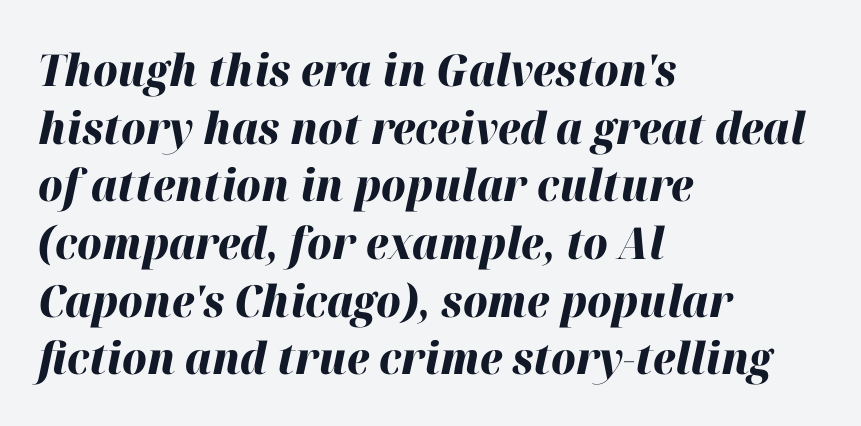
The image shows 44 px heavy type, italic (leaning right); set left-aligned, normal line spacing (1.31x), normal letter spacing, not underlined; high stroke contrast and a medium x-height.
